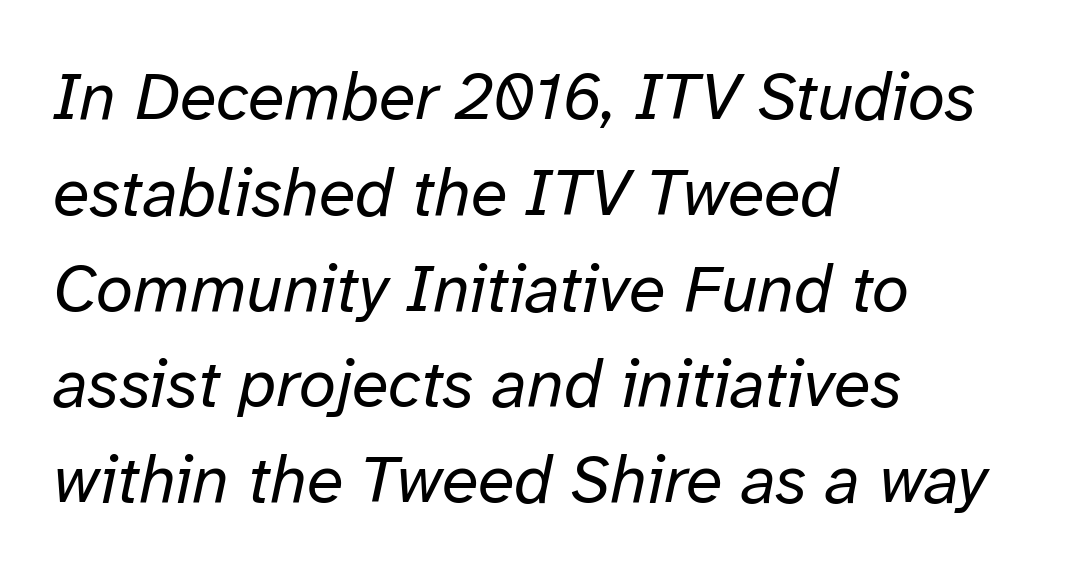
{"italic": "yes", "lean": "right", "slant_degrees": 12, "bold": "no", "weight": "regular", "width": "normal", "stroke_contrast": "low", "x_height": "medium", "monospaced": "no", "underline": "no", "align": "left", "line_spacing": "normal", "line_spacing_ratio": 1.43, "letter_spacing": "normal", "letter_spacing_em": 0.0, "glyph_px": 67}
